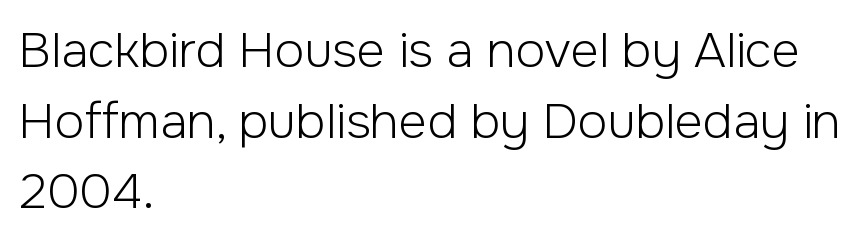
Q: Is the text bold? A: No.
Q: Is the text italic (slanted)? A: No, it is upright.
Q: Is the typeface a serif or a sans-serif typeface? A: Sans-serif.
Q: Is the text underlined? A: No.
Q: How is the paragraph aligned? A: Left-aligned.
Q: Is the spacing between letters normal or unusually wide? A: Normal.
Q: Is the spacing between lines tight, normal or loose? A: Normal.
Q: Width (condensed, normal, or wide)? A: Normal.
Q: Stroke contrast? A: Low.
Q: x-height? A: Medium.
Q: Monospaced? A: No.
